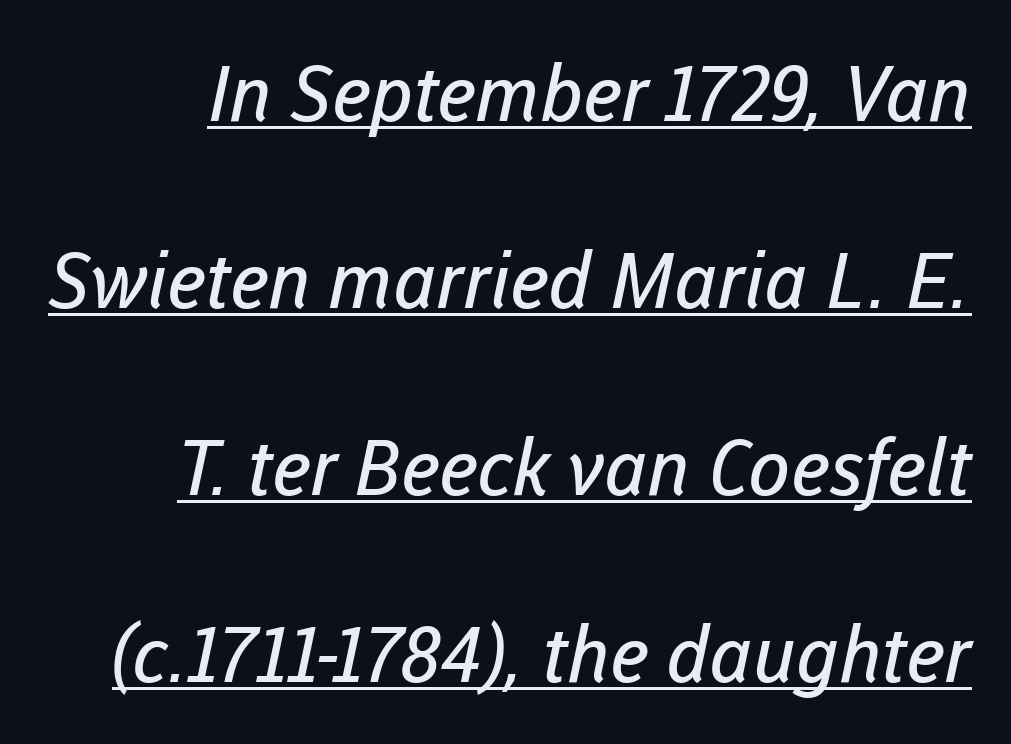
{"serif": "no", "bold": "no", "weight": "regular", "width": "normal", "stroke_contrast": "low", "x_height": "medium", "monospaced": "no", "underline": "yes", "line_spacing": "loose", "line_spacing_ratio": 2.43, "letter_spacing": "normal", "letter_spacing_em": 0.0, "glyph_px": 77}
